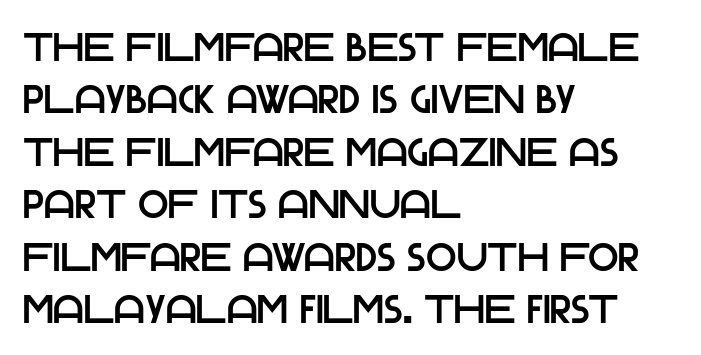
Where is the straight margin? On the left. The glyphs are unaccompanied by any horizontal stroke below them. Varying glyph widths throughout — classic text-font behaviour. Notice how the stems are strictly vertical — no italics here. Type style note: lacks serifs.
